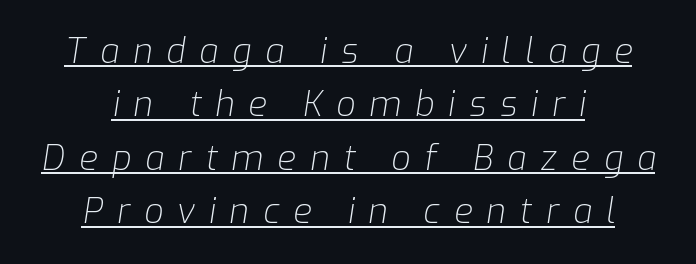
The image shows 34 px light type, italic (leaning right); set centered, normal line spacing (1.57x), unusually wide letter spacing (+0.41 em), underlined; low stroke contrast and a medium x-height.
